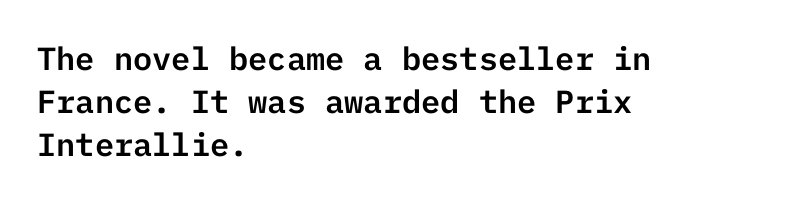
The image shows 32 px sans-serif type, upright; set left-aligned, normal line spacing (1.34x), normal letter spacing, not underlined; low stroke contrast and a medium x-height.
